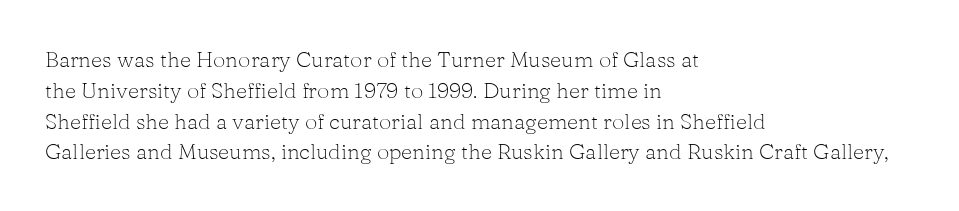
Summary of vertical rhythm: regular, with standard interline spacing. Short note: letters normally spaced. The font's upright variant was chosen for this text. Casual observation: everything's shoved over to the left.
